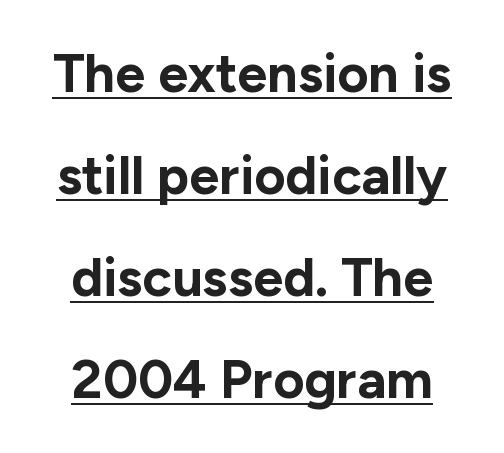
The image shows 54 px bold sans-serif type, upright; set line spacing 1.89x, normal letter spacing, underlined; low stroke contrast and a medium x-height.
